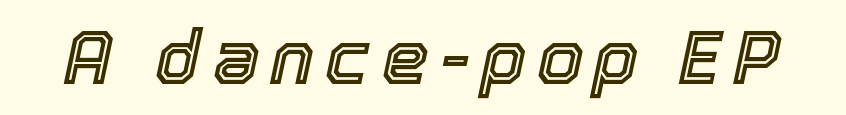
{"italic": "yes", "lean": "right", "slant_degrees": 12, "width": "normal", "x_height": "medium", "monospaced": "no", "underline": "no", "glyph_px": 75}
